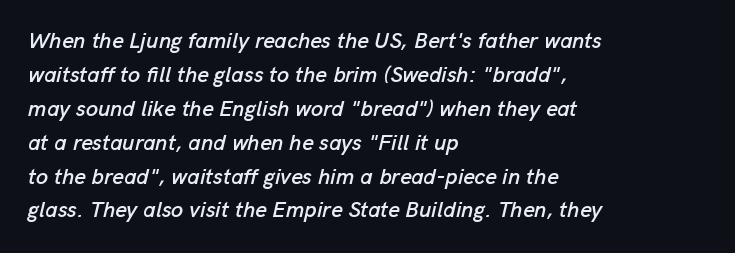
Leftover space on each line is placed entirely after the last word. Leading: standard. Is the letter spacing exaggerated? No — it looks like the ordinary default. The specimen reads as italic at a glance. Glance below the letters and you will spot only blank space.
